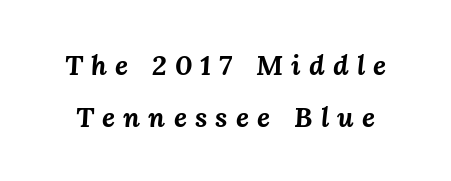
The glyphs have the mass of a bold cut. Tracking value appears strongly positive — letters spread wide. Has an underline been added? It has not. Designer's note — italics engaged. Here the designer chose a conventional face with non-uniform glyph widths.
